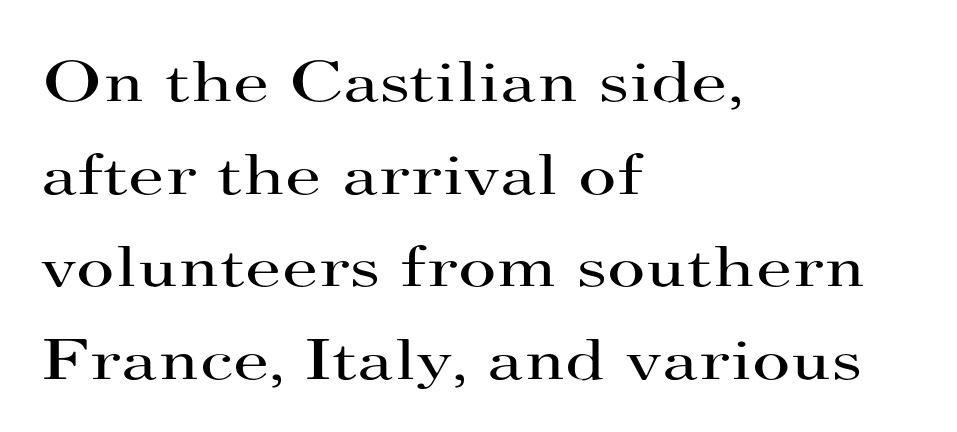
The image shows 59 px regular-weight, wide serif type, upright; set left-aligned, normal line spacing (1.57x), normal letter spacing, not underlined; high stroke contrast and a small x-height.
